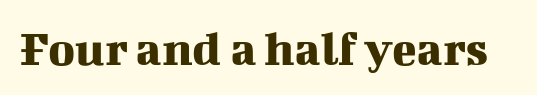
Q: Is the text italic (slanted)? A: No, it is upright.
Q: Is the typeface a serif or a sans-serif typeface? A: Serif.
Q: Is the text underlined? A: No.
Q: Is the spacing between letters normal or unusually wide? A: Normal.
Q: Width (condensed, normal, or wide)? A: Normal.
Q: Stroke contrast? A: Medium.
Q: x-height? A: Medium.
Q: Monospaced? A: No.
